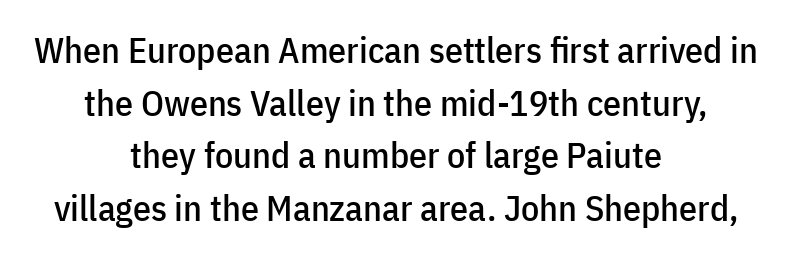
The image shows 36 px condensed sans-serif type, upright; set centered, normal line spacing (1.46x), normal letter spacing, not underlined; low stroke contrast and a medium x-height.
